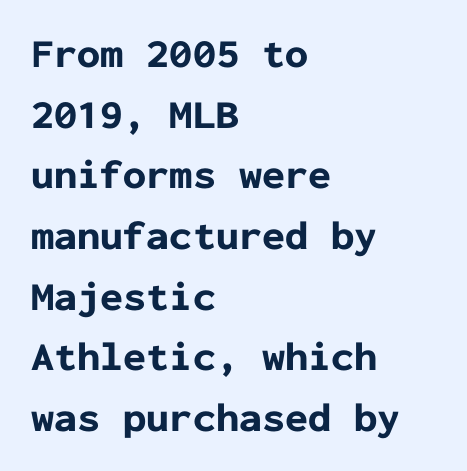
The foot of each line stays bare and open. Horizontal alignment here is leftward, the default for most running prose. The face used here is monospaced, like something from a code editor. Each glyph is drawn with heavy, bold strokes.
